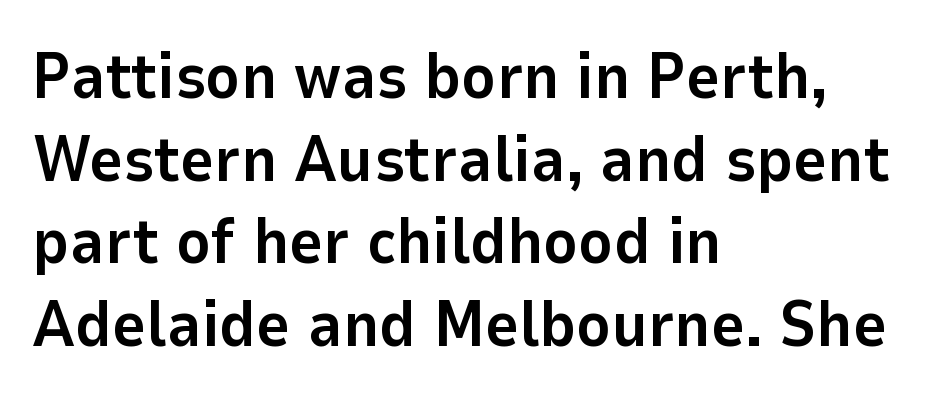
The image shows 65 px bold sans-serif type, upright; set left-aligned, normal line spacing (1.27x), normal letter spacing, not underlined; low stroke contrast and a medium x-height.
